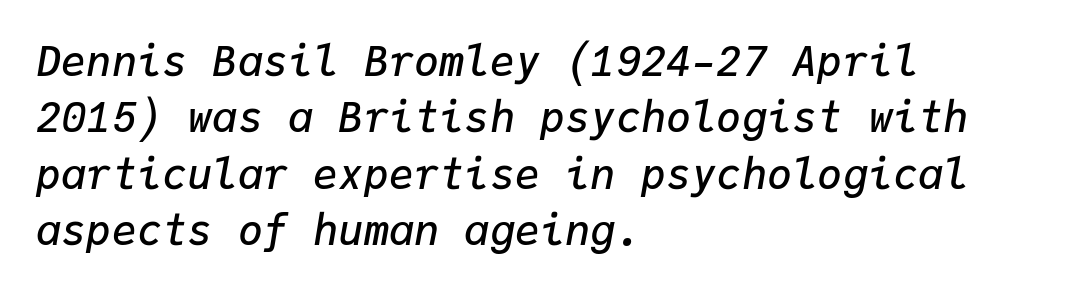
{"italic": "yes", "lean": "right", "slant_degrees": 9, "bold": "semi", "weight": "semibold", "width": "normal", "stroke_contrast": "low", "x_height": "medium", "monospaced": "yes", "underline": "no", "align": "left", "line_spacing": "normal", "line_spacing_ratio": 1.34, "letter_spacing": "normal", "letter_spacing_em": 0.0, "glyph_px": 42}
